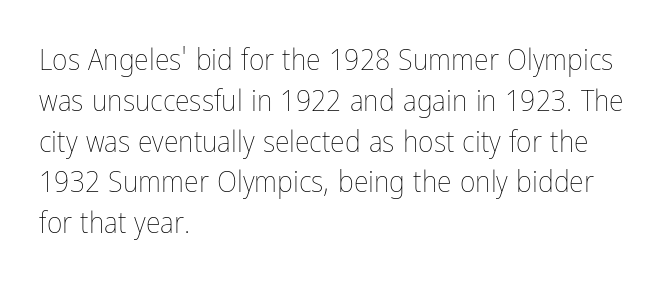
{"italic": "no", "bold": "no", "weight": "thin", "width": "condensed", "stroke_contrast": "low", "x_height": "medium", "monospaced": "no", "underline": "no", "align": "left", "line_spacing": "normal", "line_spacing_ratio": 1.36, "letter_spacing": "normal", "letter_spacing_em": 0.0, "glyph_px": 30}
